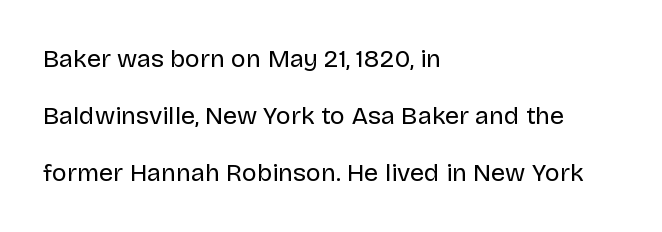
The image shows 25 px text type, upright; set left-aligned, loose line spacing (2.29x), normal letter spacing, not underlined.
